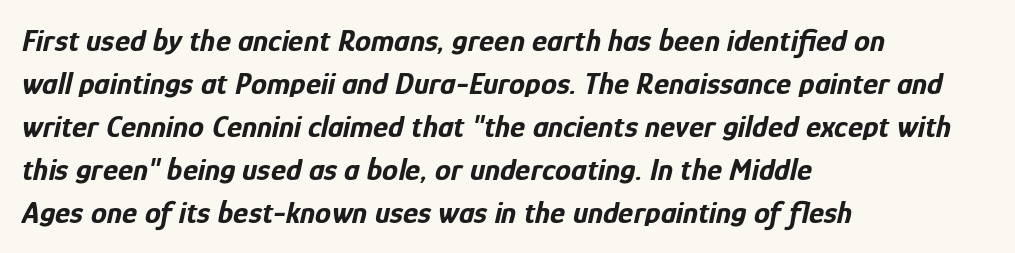
The image shows 32 px bold, condensed type, italic (leaning right); set left-aligned, normal line spacing (1.34x), normal letter spacing, not underlined; low stroke contrast and a medium x-height.
